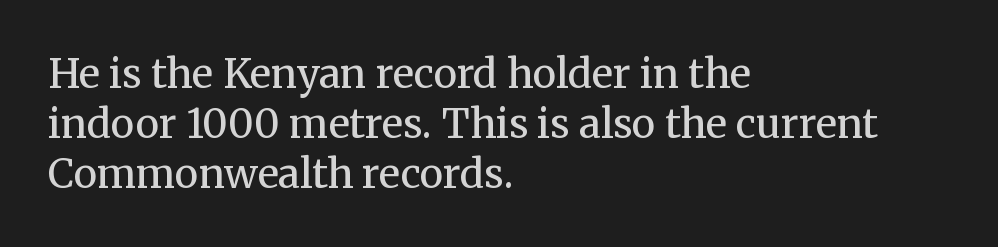
The image shows 40 px regular-weight serif type, upright; set left-aligned, normal line spacing (1.25x), normal letter spacing, not underlined; medium stroke contrast and a medium x-height.
